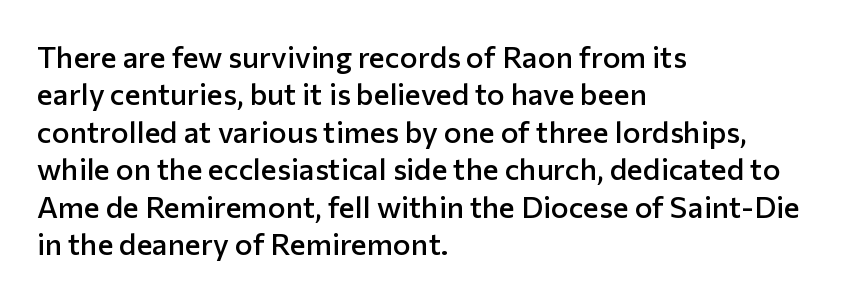
The image shows 30 px semibold sans-serif type, upright; set left-aligned, normal line spacing (1.25x), normal letter spacing, not underlined; low stroke contrast and a medium x-height.
